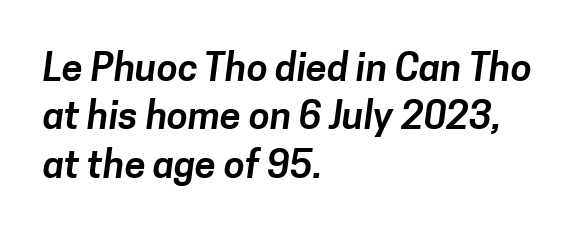
{"serif": "no", "width": "normal", "stroke_contrast": "low", "x_height": "medium", "monospaced": "no", "underline": "no", "align": "left", "line_spacing": "normal", "line_spacing_ratio": 1.27, "letter_spacing": "normal", "letter_spacing_em": 0.0, "glyph_px": 38}
